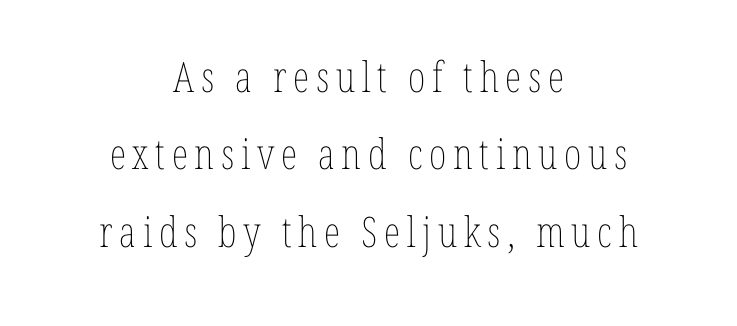
{"italic": "no", "bold": "no", "weight": "thin", "width": "condensed", "stroke_contrast": "low", "x_height": "medium", "monospaced": "no", "underline": "no", "align": "center", "line_spacing_ratio": 1.84, "glyph_px": 42}
